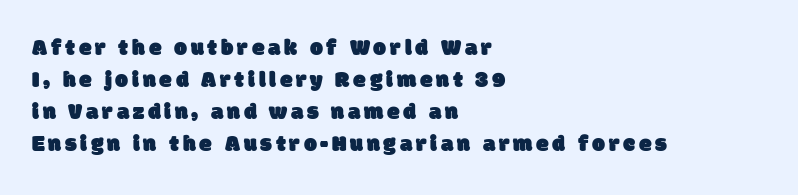
{"underline": "no", "align": "left", "line_spacing": "normal", "line_spacing_ratio": 1.39, "glyph_px": 23}
